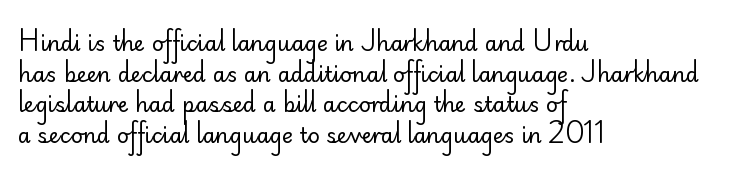
Q: Is the text bold? A: No.
Q: Is the text italic (slanted)? A: No, it is upright.
Q: Is the text underlined? A: No.
Q: How is the paragraph aligned? A: Left-aligned.
Q: Is the spacing between letters normal or unusually wide? A: Normal.
Q: Is the spacing between lines tight, normal or loose? A: Normal.
